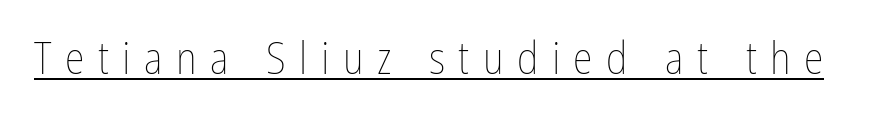
{"italic": "no", "bold": "no", "weight": "thin", "width": "condensed", "stroke_contrast": "low", "x_height": "medium", "monospaced": "no", "underline": "yes", "letter_spacing": "wide", "letter_spacing_em": 0.3, "glyph_px": 45}
